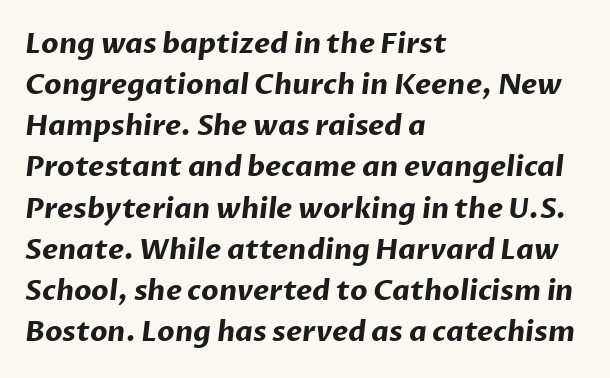
Q: Is the text bold? A: Yes.
Q: Is the typeface a serif or a sans-serif typeface? A: Sans-serif.
Q: Is the text underlined? A: No.
Q: How is the paragraph aligned? A: Left-aligned.
Q: Is the spacing between letters normal or unusually wide? A: Normal.
Q: Is the spacing between lines tight, normal or loose? A: Normal.
Q: Width (condensed, normal, or wide)? A: Normal.
Q: Stroke contrast? A: Low.
Q: x-height? A: Medium.
Q: Monospaced? A: No.
